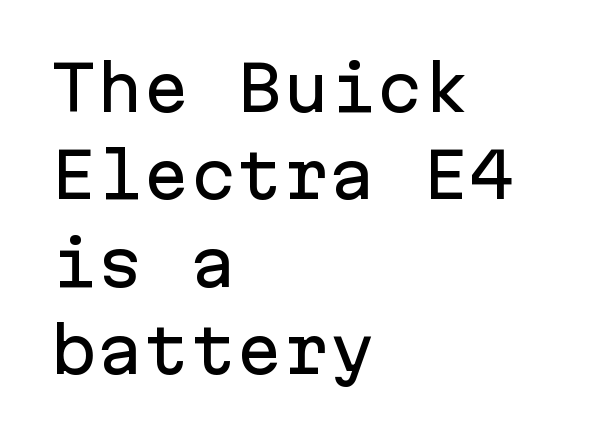
The image shows 62 px sans-serif type, upright, monospaced; set left-aligned, normal line spacing (1.41x), normal letter spacing, not underlined; low stroke contrast and a medium x-height.
